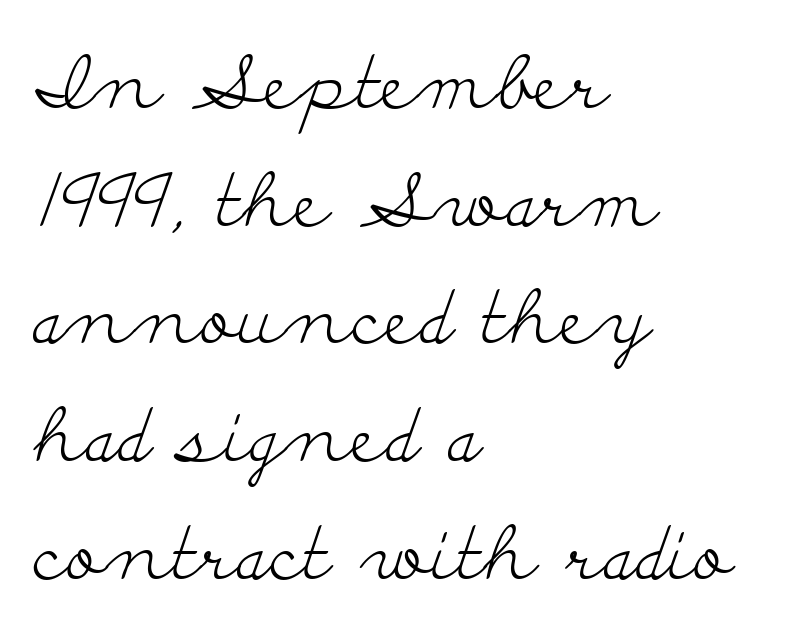
{"serif": "yes", "bold": "no", "weight": "light", "width": "wide", "stroke_contrast": "low", "x_height": "small", "monospaced": "no", "underline": "no", "align": "left", "line_spacing": "normal", "line_spacing_ratio": 1.59, "letter_spacing": "normal", "letter_spacing_em": 0.0, "glyph_px": 74}
